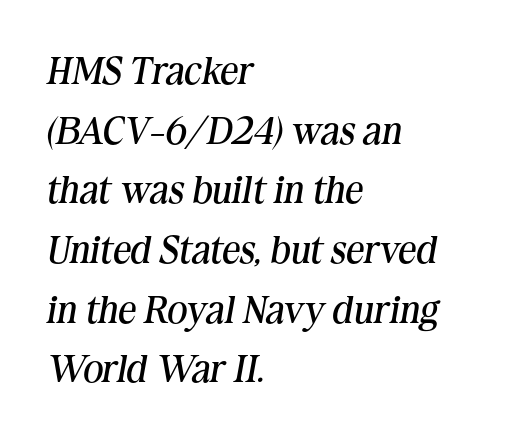
This is serif lettering, the kind often seen in printed books. A light-to-regular cut is what we see here. Proportional: the letters do not fall into vertical columns. Posture: slanted.
